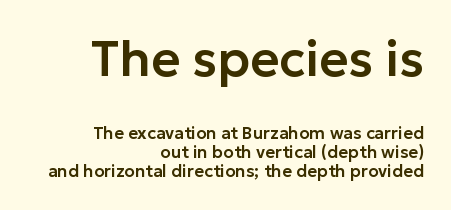
The paragraph has a hard right edge and a soft left edge. Vertically, the passage feels compressed, each row crowding the next. Descender tails drop into unmarked territory. The more generous point size was reserved for the upper chunk. Character widths vary here, with narrow letters taking less room than wide ones. The type sits square on the baseline with zero lean.
